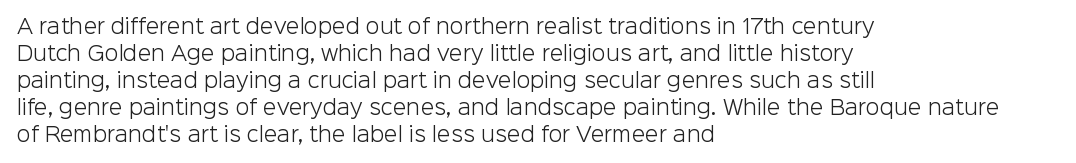
The image shows 20 px text type, upright; set left-aligned, normal line spacing (1.35x), normal letter spacing, not underlined.
